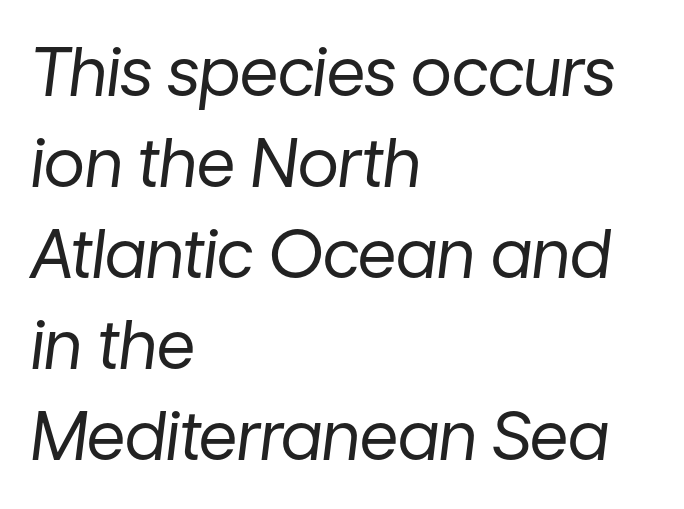
{"italic": "yes", "lean": "right", "slant_degrees": 7, "bold": "no", "weight": "regular", "width": "normal", "stroke_contrast": "low", "x_height": "medium", "monospaced": "no", "underline": "no", "align": "left", "line_spacing": "normal", "line_spacing_ratio": 1.36, "letter_spacing": "normal", "letter_spacing_em": 0.0, "glyph_px": 67}
